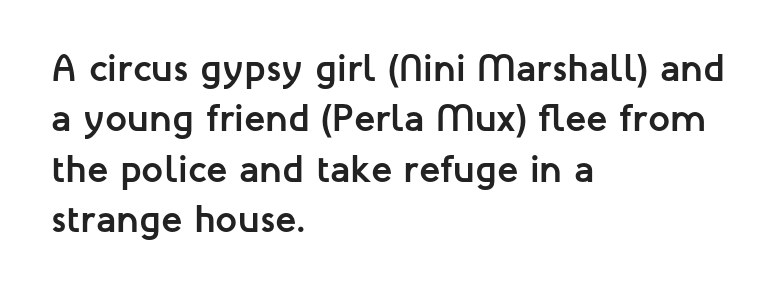
Weight: bold. Varying glyph widths throughout — classic text-font behaviour. Honestly, the letter spacing is just normal — you wouldn't notice it. In terms of posture, this sample is upright. The typesetter chose a ragged-right arrangement here.
